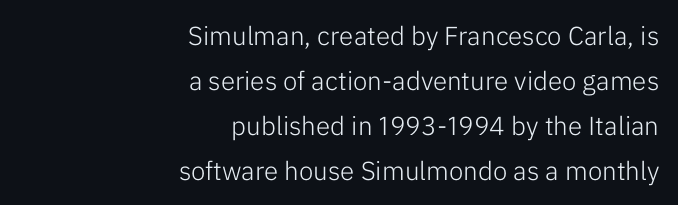
{"italic": "no", "bold": "no", "underline": "no", "align": "right", "line_spacing_ratio": 1.73, "letter_spacing": "normal", "letter_spacing_em": 0.0, "glyph_px": 26}
